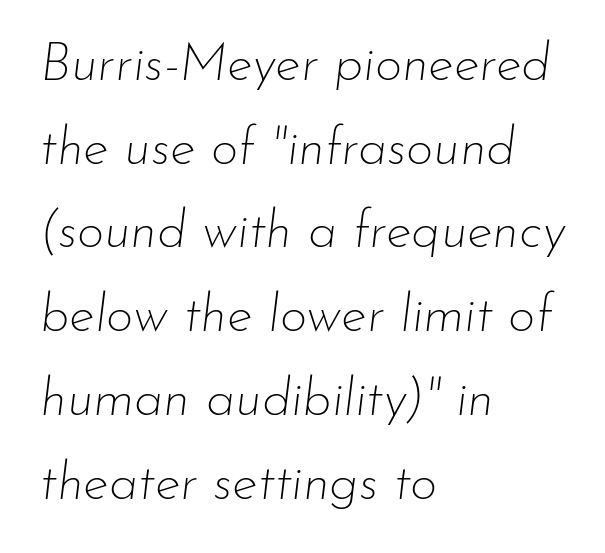
The image shows 53 px thin type, italic (leaning right); set left-aligned, normal line spacing (1.58x), normal letter spacing, not underlined; low stroke contrast and a small x-height.
